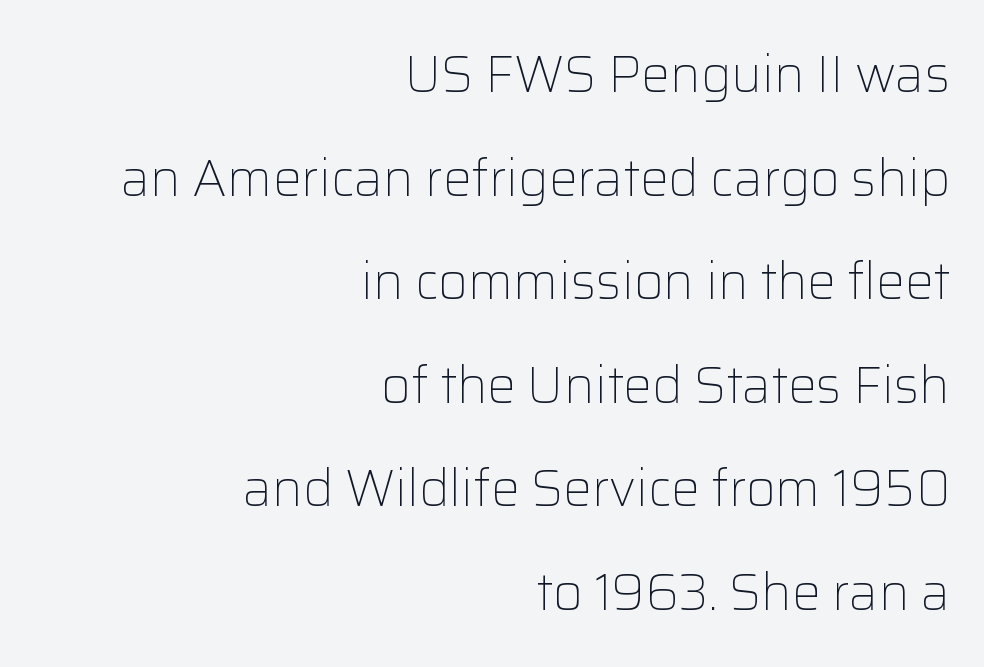
The image shows 51 px light sans-serif type, upright; set right-aligned, loose line spacing (2.03x), normal letter spacing, not underlined; low stroke contrast and a medium x-height.
